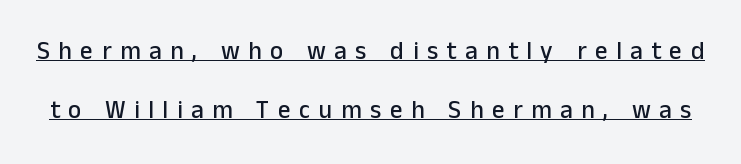
The image shows 25 px text type, upright; set loose line spacing (2.37x), unusually wide letter spacing (+0.34 em), underlined.
